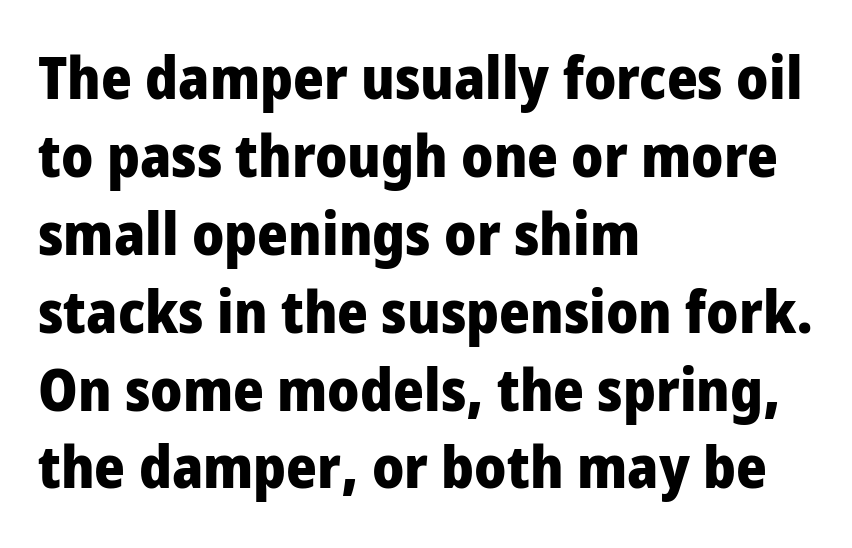
Q: Is the text bold? A: Yes.
Q: Is the text italic (slanted)? A: No, it is upright.
Q: Is the typeface a serif or a sans-serif typeface? A: Sans-serif.
Q: Is the text underlined? A: No.
Q: How is the paragraph aligned? A: Left-aligned.
Q: Is the spacing between letters normal or unusually wide? A: Normal.
Q: Is the spacing between lines tight, normal or loose? A: Normal.
Q: Width (condensed, normal, or wide)? A: Condensed.
Q: Stroke contrast? A: Low.
Q: x-height? A: Large.
Q: Monospaced? A: No.
